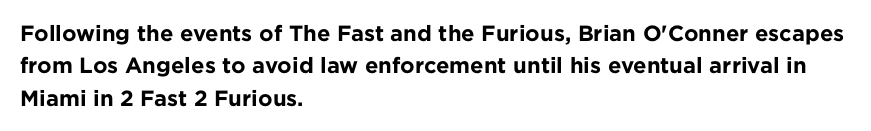
This block has exactly the height ordinary leading produces. A roman cut, with each character standing at attention. Typesetter's note: full bold, strokes at maximum text heaviness. The rendering anchors every line to the left-hand side.
